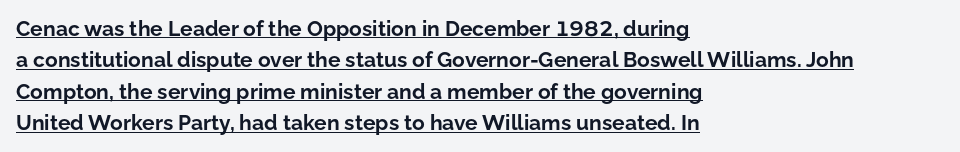
Q: Is the text bold? A: Yes.
Q: Is the text italic (slanted)? A: No, it is upright.
Q: Is the text underlined? A: Yes.
Q: How is the paragraph aligned? A: Left-aligned.
Q: Is the spacing between letters normal or unusually wide? A: Normal.
Q: Is the spacing between lines tight, normal or loose? A: Normal.
